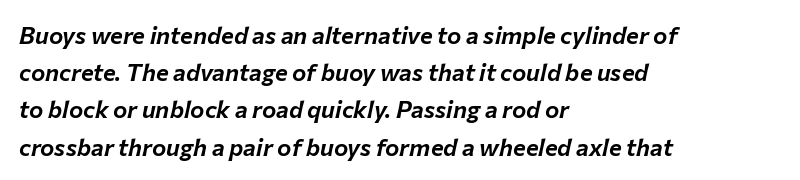
Is there much room between lines? A standard amount, neither cramped nor airy. The gap between lines stays unmarked. Each word holds together tightly as a unit, with standard inter-letter gaps. This is oblique type, the kind used for emphasis or titles.
